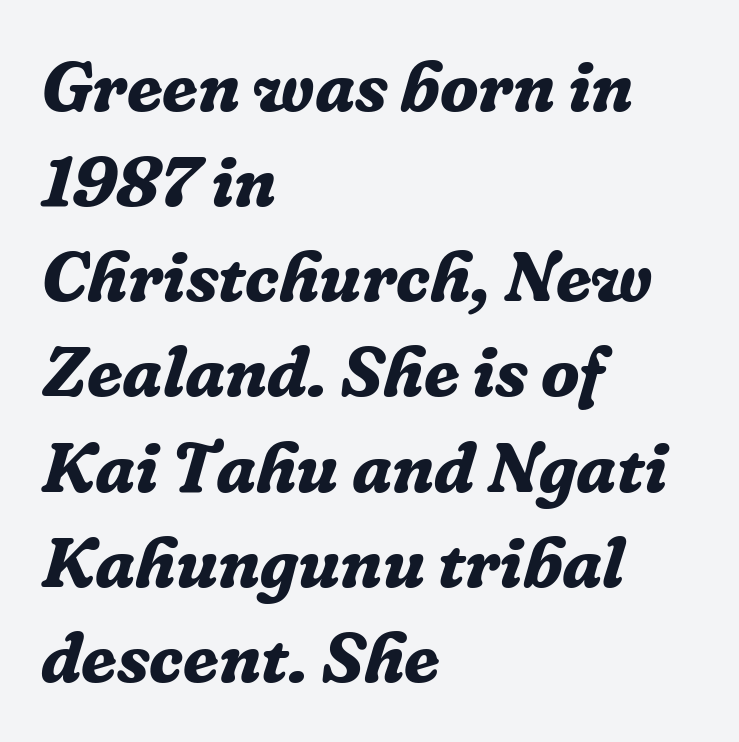
{"serif": "yes", "italic": "yes", "lean": "right", "slant_degrees": 16, "bold": "yes", "weight": "bold", "width": "normal", "stroke_contrast": "low", "x_height": "medium", "monospaced": "no", "underline": "no", "align": "left", "line_spacing": "normal", "line_spacing_ratio": 1.34, "letter_spacing": "normal", "letter_spacing_em": 0.0, "glyph_px": 71}
